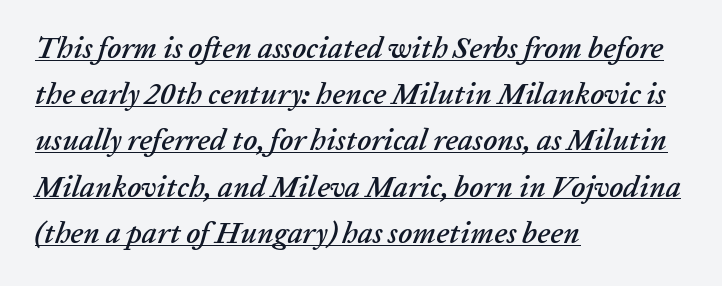
The specimen includes a rule beneath the text block's lines. The ragged edge is on the right, which tells us the setting is flush left. Spacing verdict: proportional, widths tailored to each character. A typesetter would mark this as italic. The type is set solid horizontally, with unmodified tracking.
